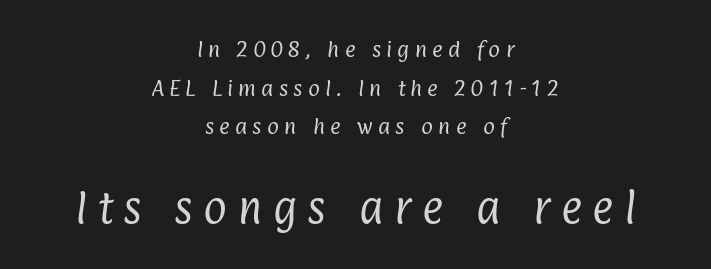
The image shows 36 px regular-weight, condensed sans-serif type; set centered, loose line spacing (2.15x), unusually wide letter spacing (+0.29 em), not underlined; the second (bottom) block is 2.0x larger; low stroke contrast and a medium x-height.
